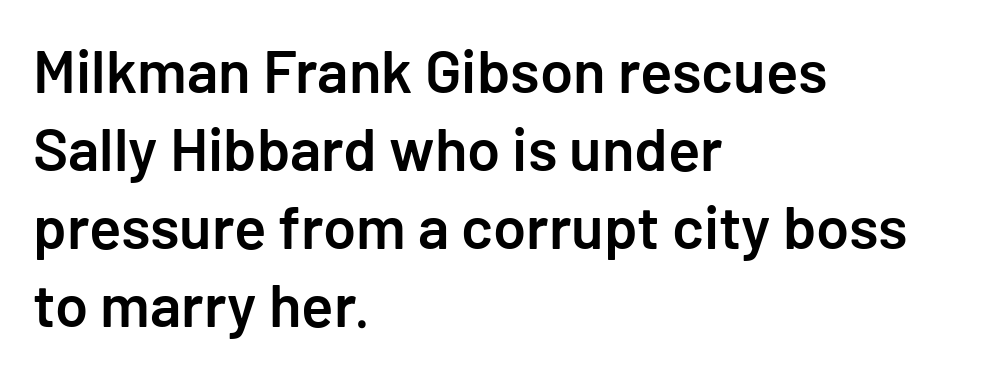
The image shows 60 px semibold sans-serif type, upright; set left-aligned, normal line spacing (1.3x), normal letter spacing, not underlined; low stroke contrast and a medium x-height.
